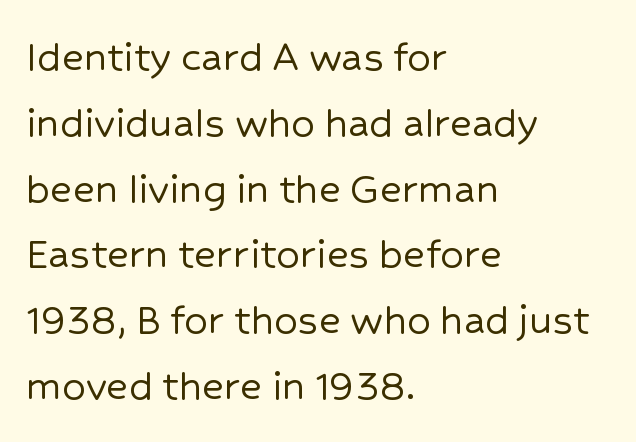
{"serif": "no", "italic": "no", "width": "normal", "stroke_contrast": "low", "x_height": "medium", "monospaced": "no", "underline": "no", "align": "left", "line_spacing": "normal", "line_spacing_ratio": 1.4, "letter_spacing": "normal", "letter_spacing_em": 0.0, "glyph_px": 47}
